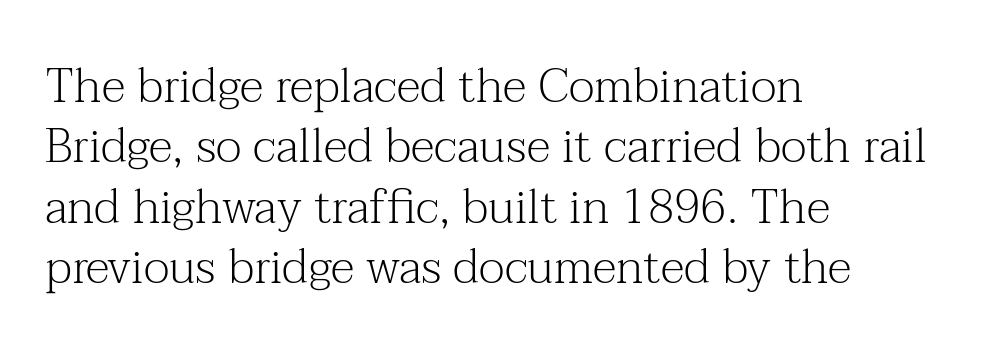
{"serif": "yes", "italic": "no", "bold": "no", "weight": "light", "width": "normal", "stroke_contrast": "medium", "x_height": "medium", "monospaced": "no", "underline": "no", "align": "left", "line_spacing": "normal", "line_spacing_ratio": 1.26, "letter_spacing": "normal", "letter_spacing_em": 0.0, "glyph_px": 48}
